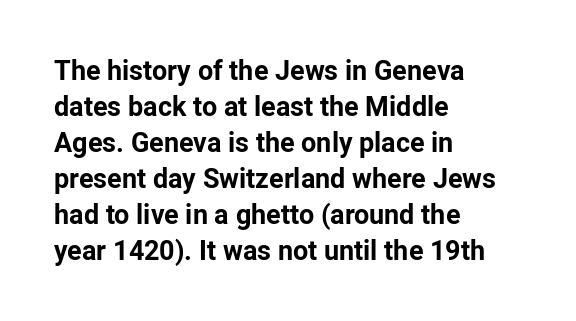
Q: Is the text bold? A: Yes.
Q: Is the text italic (slanted)? A: No, it is upright.
Q: Is the text underlined? A: No.
Q: How is the paragraph aligned? A: Left-aligned.
Q: Is the spacing between letters normal or unusually wide? A: Normal.
Q: Is the spacing between lines tight, normal or loose? A: Normal.
